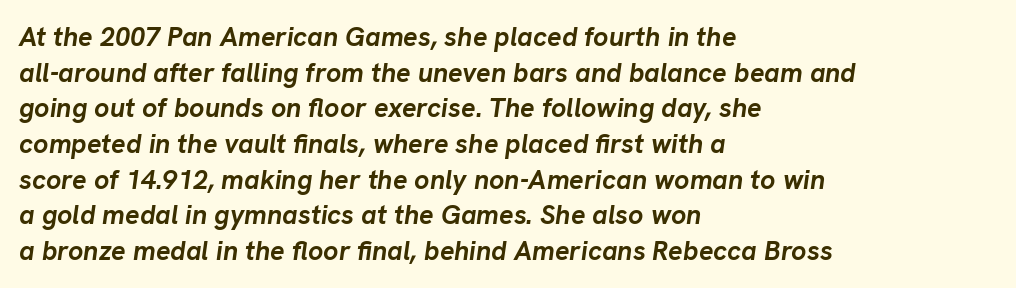
{"italic": "yes", "lean": "right", "slant_degrees": 8, "bold": "yes", "underline": "no", "align": "left", "line_spacing": "normal", "line_spacing_ratio": 1.32, "letter_spacing": "normal", "letter_spacing_em": 0.0, "glyph_px": 27}
